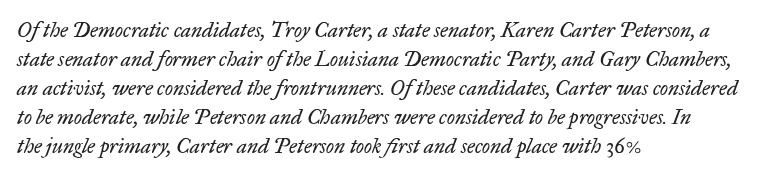
{"italic": "yes", "lean": "right", "slant_degrees": 17, "bold": "no", "underline": "no", "align": "left", "line_spacing": "normal", "line_spacing_ratio": 1.38, "letter_spacing": "normal", "letter_spacing_em": 0.0, "glyph_px": 21}
